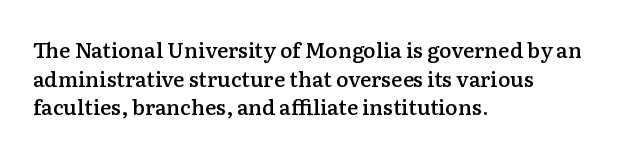
{"italic": "no", "bold": "semi", "underline": "no", "align": "left", "line_spacing": "normal", "line_spacing_ratio": 1.36, "letter_spacing": "normal", "letter_spacing_em": 0.0, "glyph_px": 21}
